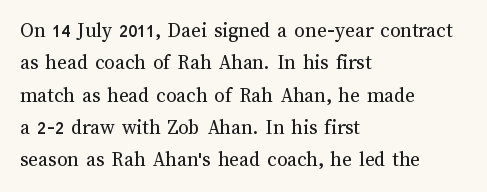
Q: Is the text bold? A: No.
Q: Is the text italic (slanted)? A: No, it is upright.
Q: Is the text underlined? A: No.
Q: How is the paragraph aligned? A: Left-aligned.
Q: Is the spacing between letters normal or unusually wide? A: Normal.
Q: Is the spacing between lines tight, normal or loose? A: Normal.
